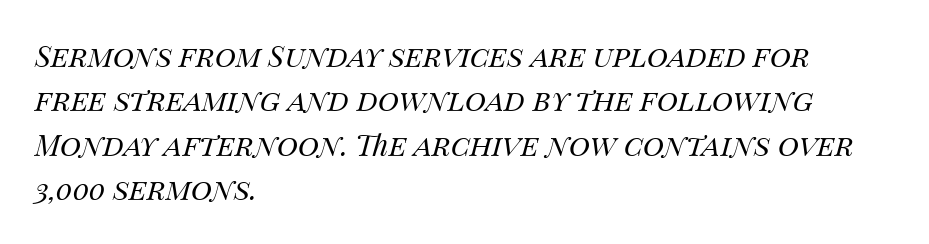
{"italic": "yes", "lean": "right", "slant_degrees": 14, "bold": "no", "weight": "regular", "width": "normal", "stroke_contrast": "medium", "x_height": "large", "monospaced": "no", "underline": "no", "align": "left", "line_spacing": "normal", "line_spacing_ratio": 1.53, "letter_spacing": "normal", "letter_spacing_em": 0.0, "glyph_px": 29}
